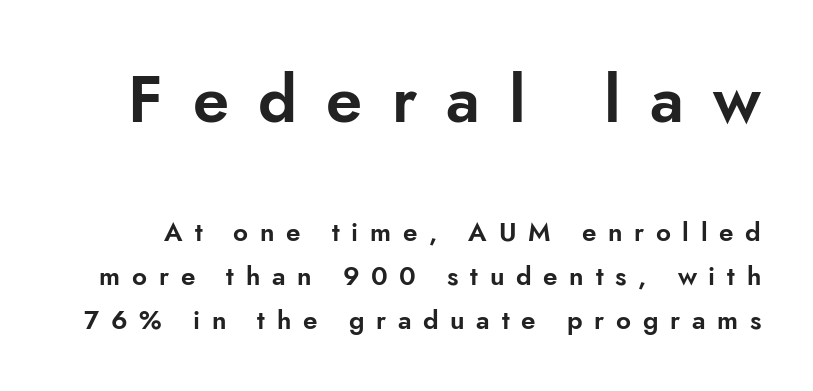
{"serif": "no", "italic": "no", "width": "normal", "stroke_contrast": "low", "x_height": "small", "monospaced": "no", "underline": "no", "line_spacing": "normal", "line_spacing_ratio": 1.68, "letter_spacing": "wide", "letter_spacing_em": 0.45, "larger_block": "first", "size_ratio": 2.5, "glyph_px": 65}
